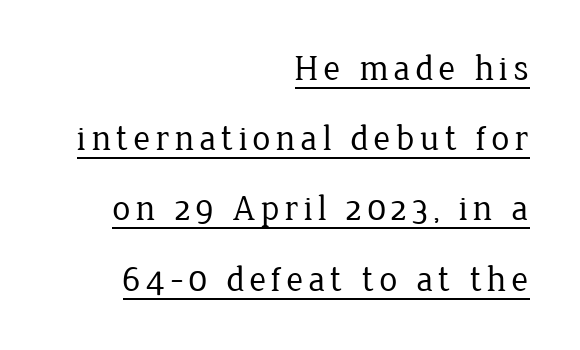
Q: Is the text bold? A: No.
Q: Is the text italic (slanted)? A: No, it is upright.
Q: Is the typeface a serif or a sans-serif typeface? A: Serif.
Q: Is the text underlined? A: Yes.
Q: How is the paragraph aligned? A: Right-aligned.
Q: Is the spacing between lines tight, normal or loose? A: Loose.
Q: Width (condensed, normal, or wide)? A: Normal.
Q: Stroke contrast? A: Low.
Q: x-height? A: Medium.
Q: Monospaced? A: No.
